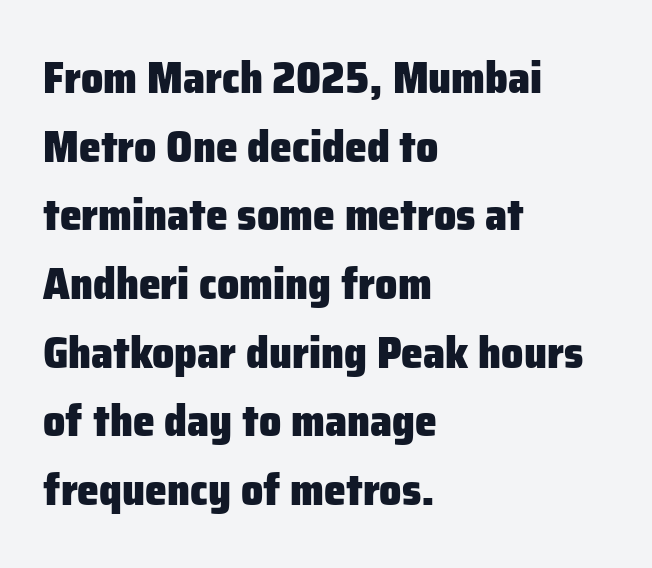
Do the characters align in a grid? No, the font is proportional. Ascenders rise straight up at ninety degrees. The letters are bold, with thick, heavy strokes. To sum up the face: it is a sans, with no serifs.
